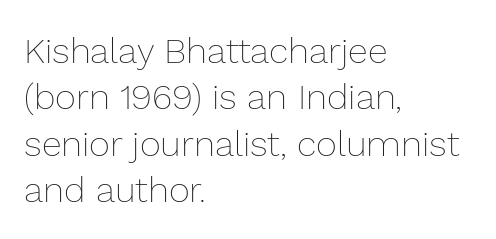
Q: Is the text bold? A: No.
Q: Is the text italic (slanted)? A: No, it is upright.
Q: Is the text underlined? A: No.
Q: How is the paragraph aligned? A: Left-aligned.
Q: Is the spacing between letters normal or unusually wide? A: Normal.
Q: Is the spacing between lines tight, normal or loose? A: Normal.
Q: Width (condensed, normal, or wide)? A: Normal.
Q: Stroke contrast? A: Low.
Q: x-height? A: Medium.
Q: Monospaced? A: No.
